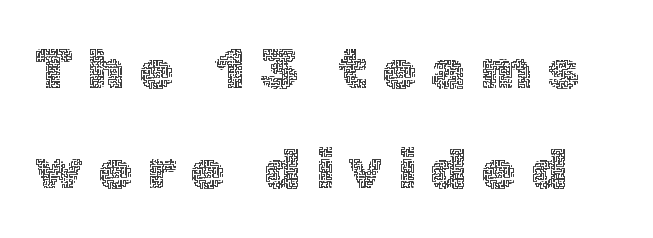
{"italic": "no", "bold": "no", "weight": "thin", "width": "normal", "x_height": "medium", "monospaced": "no", "underline": "no", "line_spacing_ratio": 1.81, "letter_spacing": "wide", "letter_spacing_em": 0.27, "glyph_px": 55}
